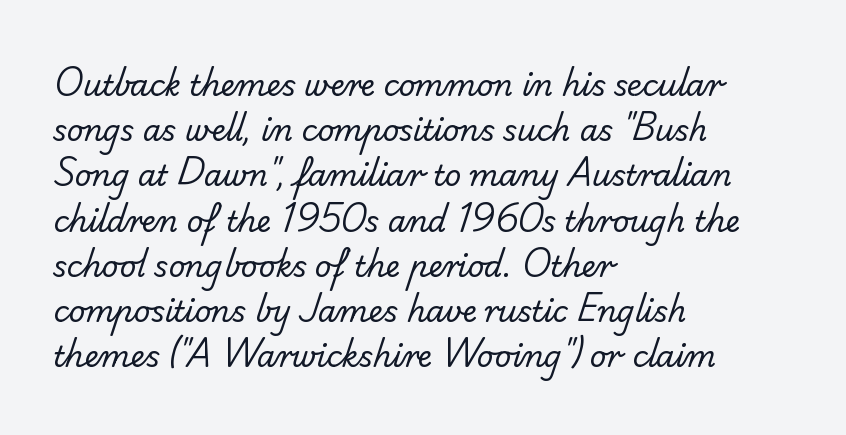
{"serif": "no", "bold": "no", "weight": "regular", "width": "normal", "stroke_contrast": "low", "x_height": "small", "monospaced": "no", "underline": "no", "align": "left", "line_spacing": "normal", "line_spacing_ratio": 1.56, "letter_spacing": "normal", "letter_spacing_em": 0.0, "glyph_px": 29}
